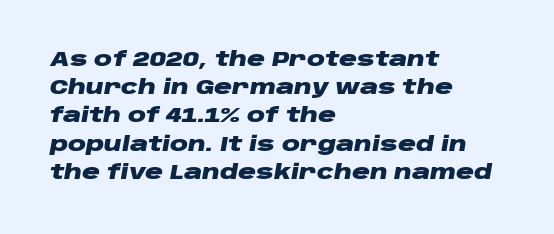
The image shows 20 px bold type, italic (leaning right); set left-aligned, normal line spacing (1.41x), normal letter spacing, not underlined.
